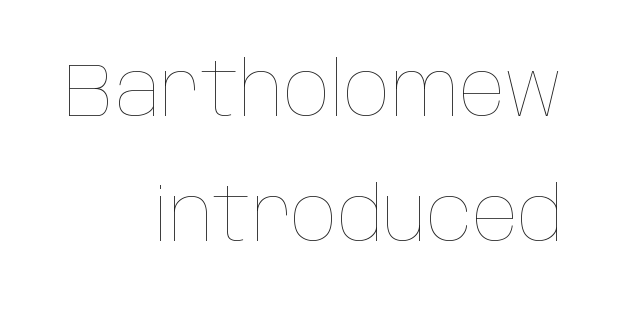
Q: Is the text bold? A: No.
Q: Is the text italic (slanted)? A: No, it is upright.
Q: Is the text underlined? A: No.
Q: How is the paragraph aligned? A: Right-aligned.
Q: Is the spacing between letters normal or unusually wide? A: Normal.
Q: Is the spacing between lines tight, normal or loose? A: Normal.
Q: Width (condensed, normal, or wide)? A: Condensed.
Q: Stroke contrast? A: Low.
Q: x-height? A: Large.
Q: Monospaced? A: No.
